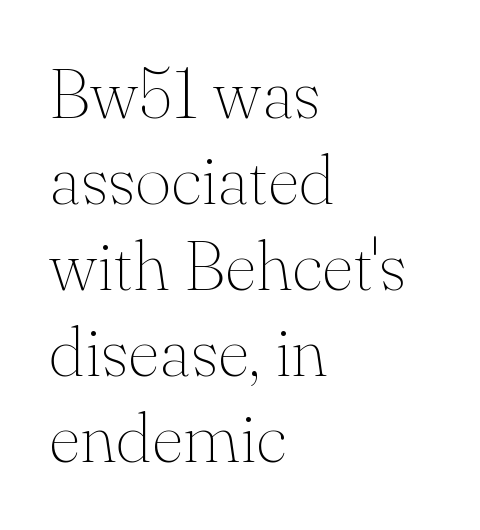
Q: Is the text bold? A: No.
Q: Is the text italic (slanted)? A: No, it is upright.
Q: Is the typeface a serif or a sans-serif typeface? A: Serif.
Q: Is the text underlined? A: No.
Q: How is the paragraph aligned? A: Left-aligned.
Q: Is the spacing between letters normal or unusually wide? A: Normal.
Q: Width (condensed, normal, or wide)? A: Normal.
Q: Stroke contrast? A: Medium.
Q: x-height? A: Small.
Q: Monospaced? A: No.
